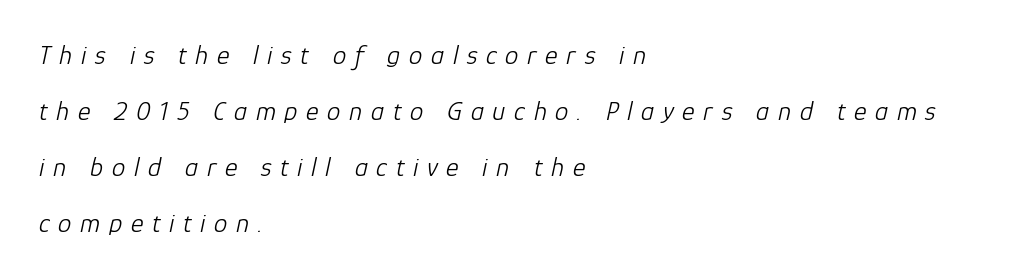
Here the glyphs are tracked loosely, breaking word shapes into spaced letters. Teacher's note: observe the even left margin — that is flush-left alignment. Descender tails drop into unmarked territory. The specimen reads as italic at a glance. Notice the wide empty band between every row — that's loose leading.
